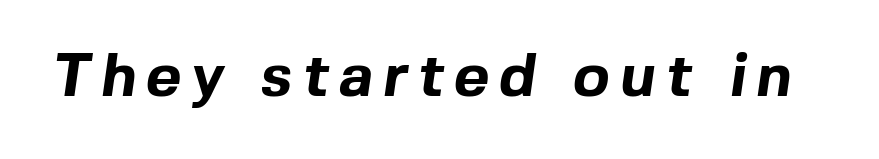
Q: Is the text bold? A: Yes.
Q: Is the typeface a serif or a sans-serif typeface? A: Sans-serif.
Q: Is the text underlined? A: No.
Q: Width (condensed, normal, or wide)? A: Normal.
Q: x-height? A: Medium.
Q: Monospaced? A: No.
